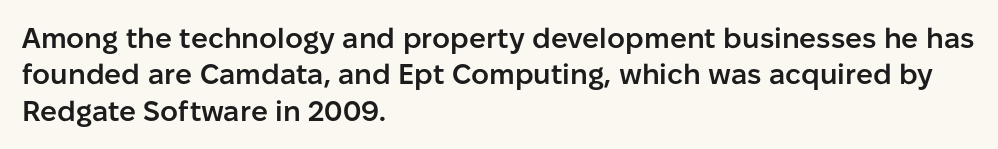
Q: Is the text bold? A: Semi-bold.
Q: Is the text italic (slanted)? A: No, it is upright.
Q: Is the typeface a serif or a sans-serif typeface? A: Sans-serif.
Q: Is the text underlined? A: No.
Q: How is the paragraph aligned? A: Left-aligned.
Q: Is the spacing between letters normal or unusually wide? A: Normal.
Q: Is the spacing between lines tight, normal or loose? A: Normal.
Q: Width (condensed, normal, or wide)? A: Normal.
Q: Stroke contrast? A: Low.
Q: x-height? A: Medium.
Q: Monospaced? A: No.
